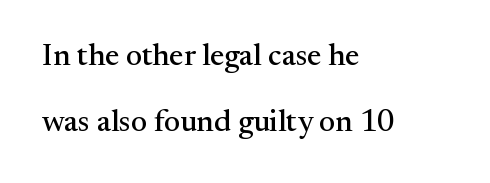
Q: Is the text italic (slanted)? A: No, it is upright.
Q: Is the typeface a serif or a sans-serif typeface? A: Serif.
Q: Is the text underlined? A: No.
Q: How is the paragraph aligned? A: Left-aligned.
Q: Is the spacing between letters normal or unusually wide? A: Normal.
Q: Is the spacing between lines tight, normal or loose? A: Loose.
Q: Width (condensed, normal, or wide)? A: Normal.
Q: Stroke contrast? A: Medium.
Q: x-height? A: Small.
Q: Monospaced? A: No.
